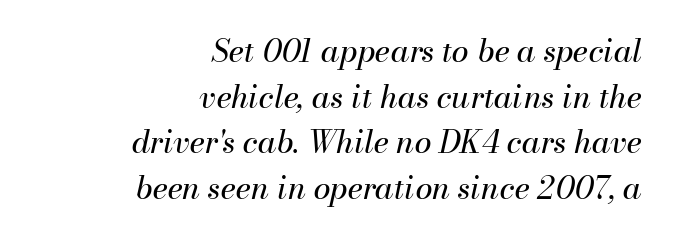
The text carries the slant typical of an italic or oblique font. Spacing between characters is what you'd get straight out of the box. Unbolded letterforms with no extra heft. Right-aligned paragraph, ragged on the left. Underlining? Definitely not there. The passage shown is typed in a proportional face where columns would drift.
